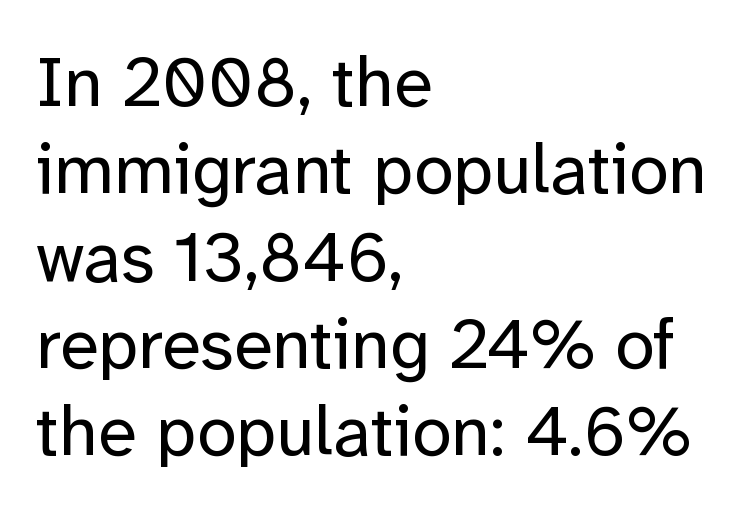
Q: Is the text bold? A: No.
Q: Is the text italic (slanted)? A: No, it is upright.
Q: Is the typeface a serif or a sans-serif typeface? A: Sans-serif.
Q: Is the text underlined? A: No.
Q: How is the paragraph aligned? A: Left-aligned.
Q: Is the spacing between letters normal or unusually wide? A: Normal.
Q: Width (condensed, normal, or wide)? A: Normal.
Q: Stroke contrast? A: Low.
Q: x-height? A: Medium.
Q: Monospaced? A: No.
